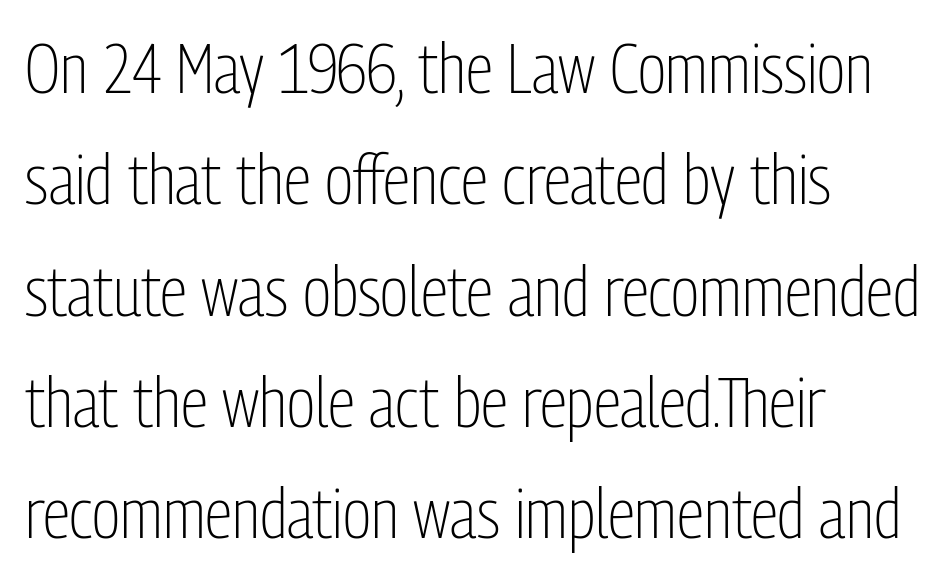
The image shows 70 px light, condensed sans-serif type, upright; set left-aligned, normal line spacing (1.59x), normal letter spacing, not underlined; low stroke contrast and a medium x-height.
